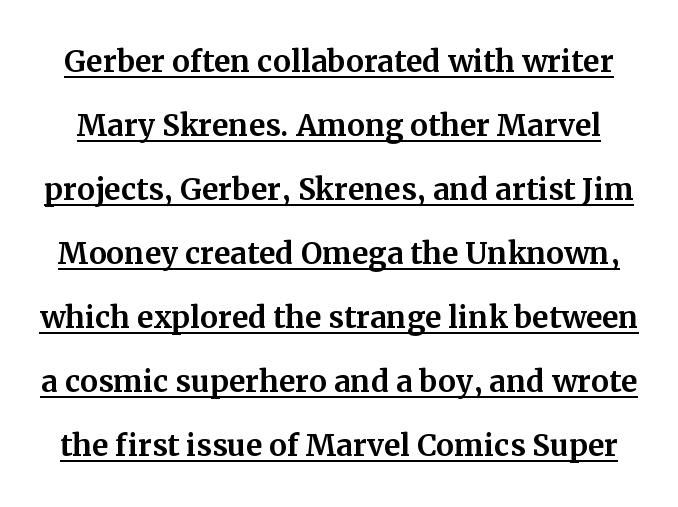
{"serif": "yes", "italic": "no", "width": "normal", "stroke_contrast": "medium", "x_height": "medium", "monospaced": "no", "underline": "yes", "line_spacing": "normal", "line_spacing_ratio": 1.6, "letter_spacing": "normal", "letter_spacing_em": 0.0, "glyph_px": 40}
